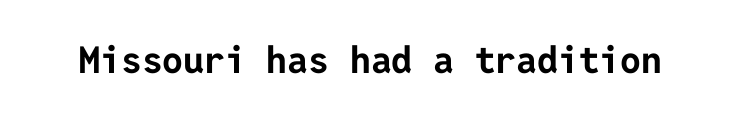
Q: Is the text bold? A: Yes.
Q: Is the text italic (slanted)? A: No, it is upright.
Q: Is the typeface a serif or a sans-serif typeface? A: Sans-serif.
Q: Is the text underlined? A: No.
Q: Is the spacing between letters normal or unusually wide? A: Normal.
Q: Width (condensed, normal, or wide)? A: Normal.
Q: Stroke contrast? A: Low.
Q: x-height? A: Medium.
